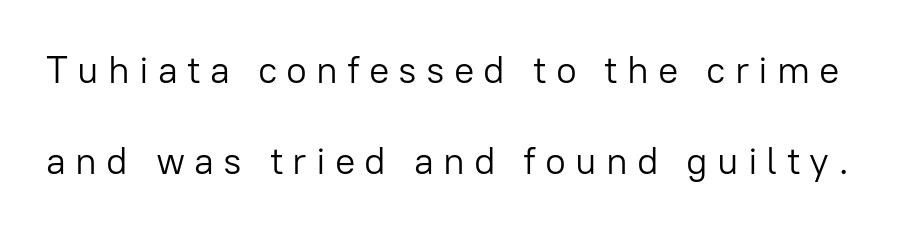
Q: Is the text bold? A: No.
Q: Is the text italic (slanted)? A: No, it is upright.
Q: Is the typeface a serif or a sans-serif typeface? A: Sans-serif.
Q: Is the text underlined? A: No.
Q: Is the spacing between letters normal or unusually wide? A: Unusually wide.
Q: Is the spacing between lines tight, normal or loose? A: Loose.
Q: Width (condensed, normal, or wide)? A: Normal.
Q: Stroke contrast? A: Low.
Q: x-height? A: Medium.
Q: Monospaced? A: No.
